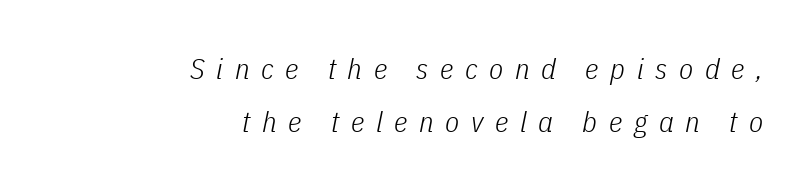
{"italic": "yes", "lean": "right", "slant_degrees": 11, "bold": "no", "weight": "light", "width": "condensed", "stroke_contrast": "low", "x_height": "medium", "monospaced": "no", "underline": "no", "align": "right", "line_spacing_ratio": 1.82, "letter_spacing": "wide", "letter_spacing_em": 0.4, "glyph_px": 29}
